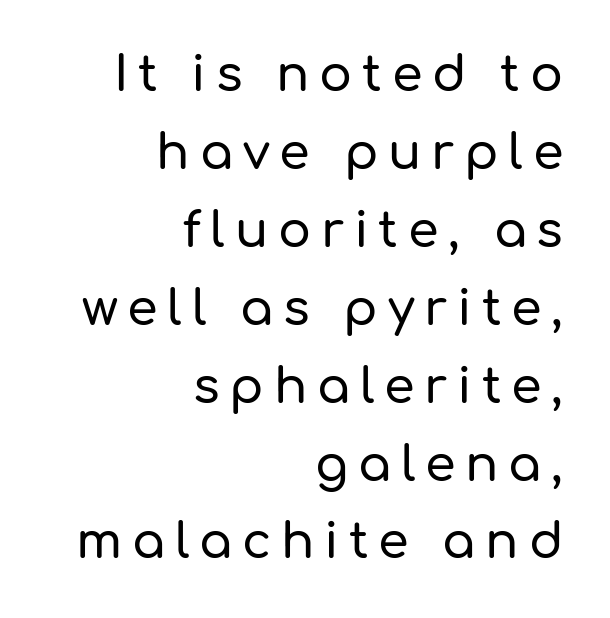
The text block is weighted toward the right margin, trailing off unevenly leftward. Ascenders rise straight up at ninety degrees. The rendering inserts visible extra space after every character. The letters carry no serifs — their stems end cleanly without finishing strokes.
